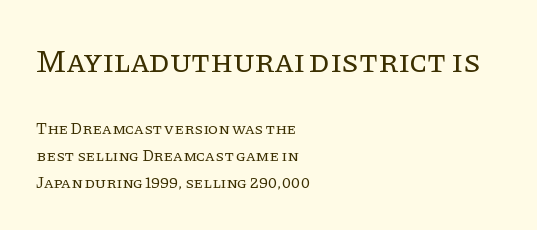
{"serif": "yes", "italic": "no", "bold": "no", "weight": "regular", "width": "normal", "stroke_contrast": "low", "x_height": "large", "monospaced": "no", "underline": "no", "align": "left", "line_spacing": "normal", "line_spacing_ratio": 1.7, "letter_spacing": "normal", "letter_spacing_em": 0.0, "larger_block": "first", "size_ratio": 2.0, "glyph_px": 32}
